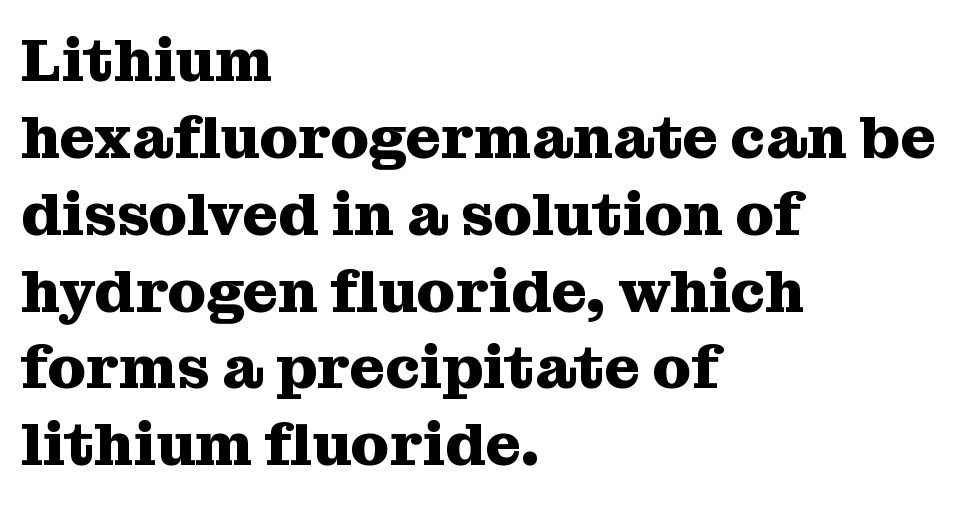
Observe the serifs anchoring each vertical stroke in this sample. Do the characters align in a grid? No, the font is proportional. These lines are set flush left with a ragged right edge. Does the lettering tilt? It doesn't — this is upright. I'd describe the lettering as bold — thick and assertive. Line spacing here is normal.
